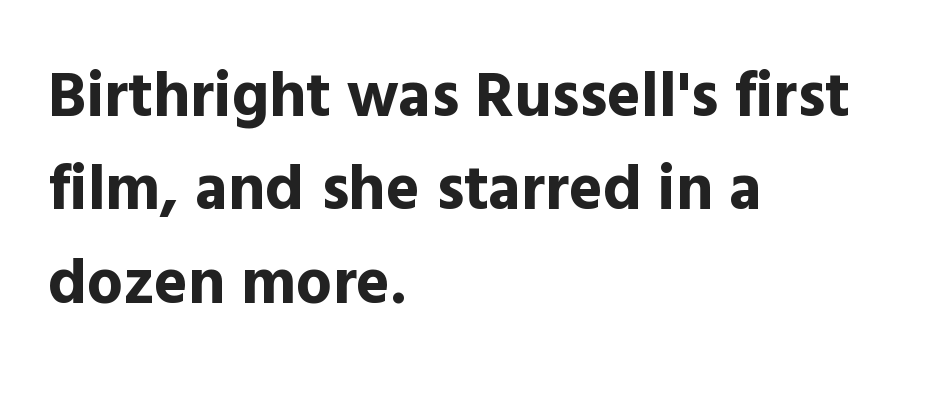
The image shows 64 px bold sans-serif type, upright; set left-aligned, normal line spacing (1.46x), normal letter spacing, not underlined; a medium x-height.
